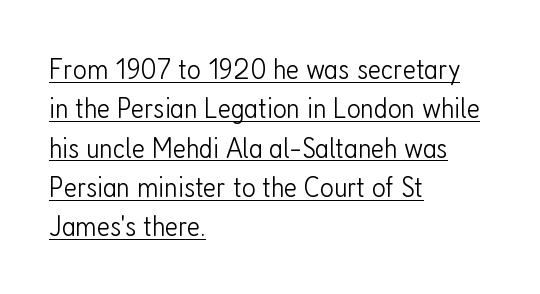
{"serif": "no", "italic": "no", "bold": "no", "weight": "light", "width": "condensed", "stroke_contrast": "low", "x_height": "medium", "monospaced": "no", "underline": "yes", "align": "left", "line_spacing": "normal", "line_spacing_ratio": 1.31, "letter_spacing": "normal", "letter_spacing_em": 0.0, "glyph_px": 30}
